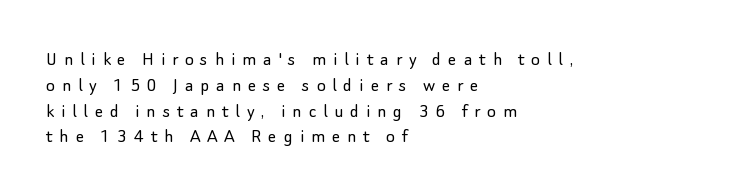
{"italic": "no", "bold": "no", "underline": "no", "align": "left", "line_spacing_ratio": 1.23, "letter_spacing": "wide", "letter_spacing_em": 0.32, "glyph_px": 21}
